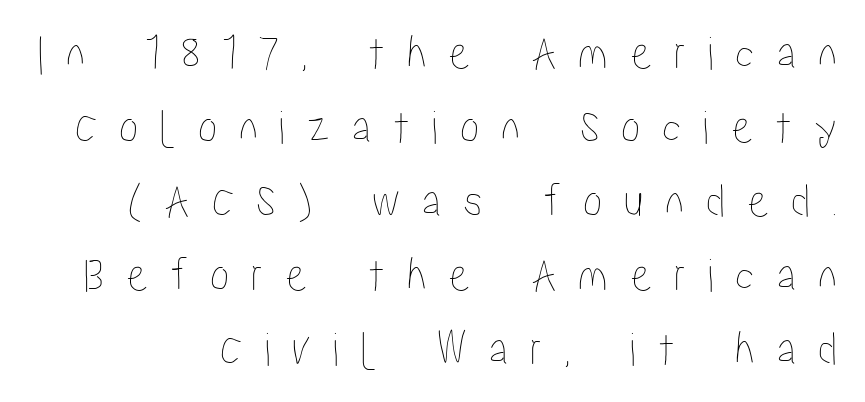
Here the glyphs are tracked loosely, breaking word shapes into spaced letters. Bare-footed words on every line. Rows of type keep a routine distance in the vertical direction. Character widths vary here, with narrow letters taking less room than wide ones. These lines were composed using upright roman letters.
